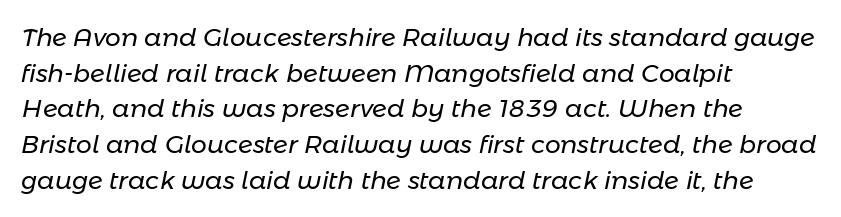
The image shows 25 px text type, italic (leaning right); set left-aligned, normal line spacing (1.43x), normal letter spacing, not underlined.
